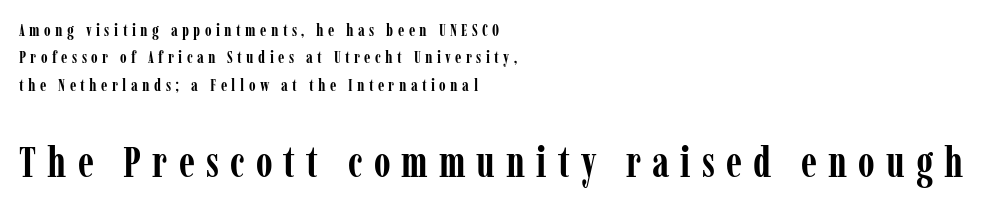
Type size steps up from the first block to the second. Rows of type keep a routine distance in the vertical direction. The lines in this sample share a left origin and differ only in where they stop. The rendering uses natural spacing where letterforms have individual widths. These lines are composed in type with serifs.
